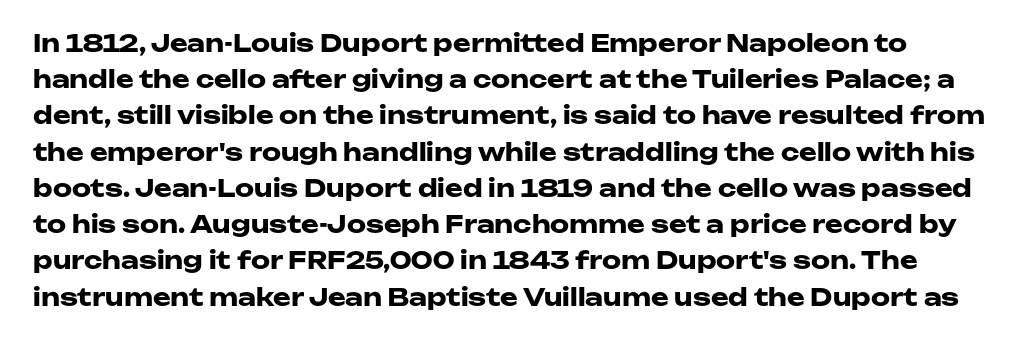
{"italic": "no", "bold": "yes", "underline": "no", "line_spacing": "normal", "line_spacing_ratio": 1.51, "letter_spacing": "normal", "letter_spacing_em": 0.0, "glyph_px": 24}
